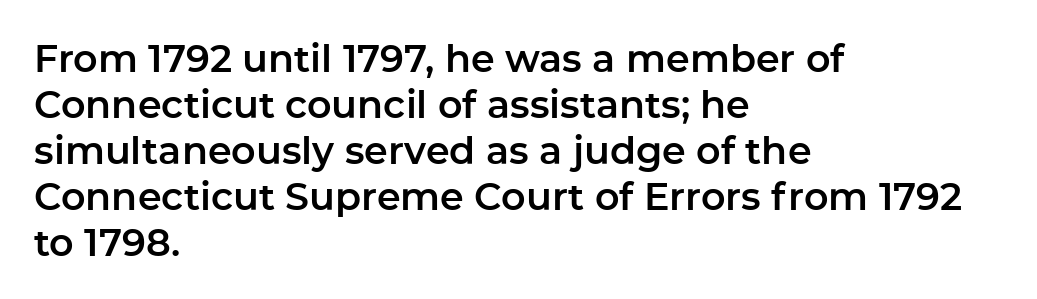
A sans-serif font was chosen for this passage. Characters follow at the spacing the type designer built in. Decoration check: the copy has no underline. This sample has the flowing, uneven cadence of proportional lettering. The letters stand straight up with perfectly vertical stems.
